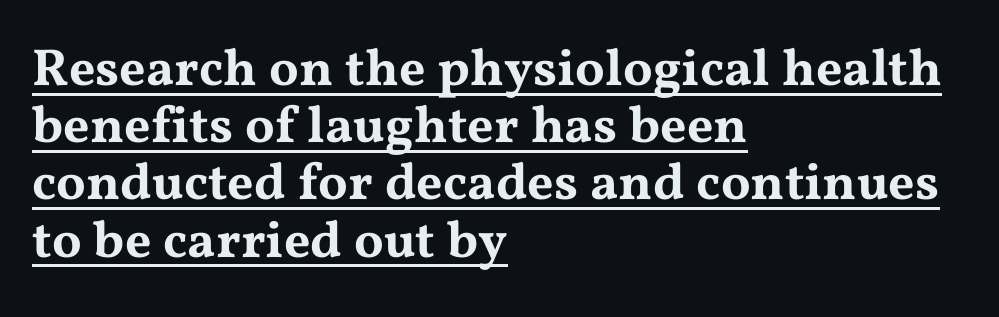
The image shows 52 px wide serif type, upright; set left-aligned, tight line spacing (1.1x), normal letter spacing, underlined; medium stroke contrast and a medium x-height.
